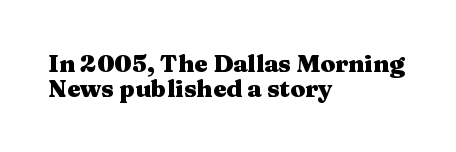
Q: Is the text bold? A: Yes.
Q: Is the text italic (slanted)? A: No, it is upright.
Q: Is the text underlined? A: No.
Q: How is the paragraph aligned? A: Left-aligned.
Q: Is the spacing between letters normal or unusually wide? A: Normal.
Q: Is the spacing between lines tight, normal or loose? A: Tight.
